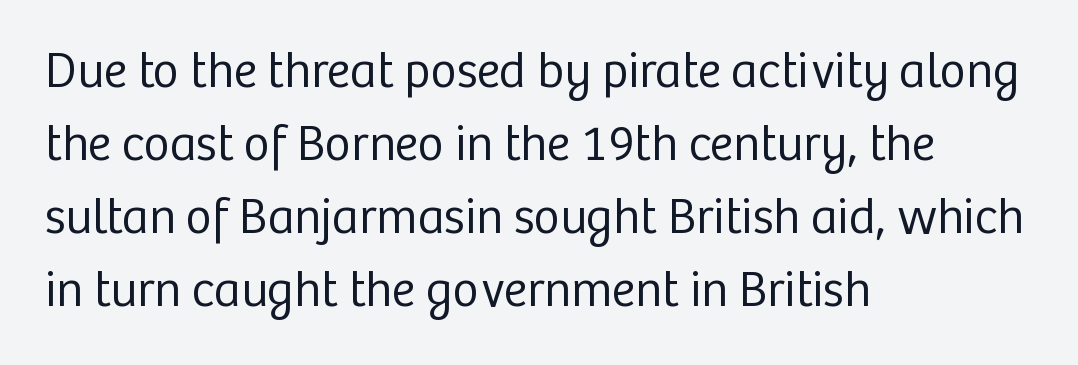
The lettering holds an erect, upright posture throughout. The rag falls on the right side of this text block. Does the type have serifs? No, each stem ends abruptly. Think of a printed novel: that variable character pitch is what you see here. Unbolded letterforms with no extra heft. Clear beneath every line of the passage.
